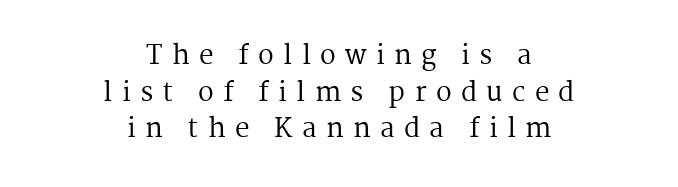
The type sits square on the baseline with zero lean. Any mark beneath the type? The region is blank. Leading: standard. The paragraph shown floats in the horizontal middle. Bold? No — there's no thickening of the strokes. Here the glyphs are tracked loosely, breaking word shapes into spaced letters.
